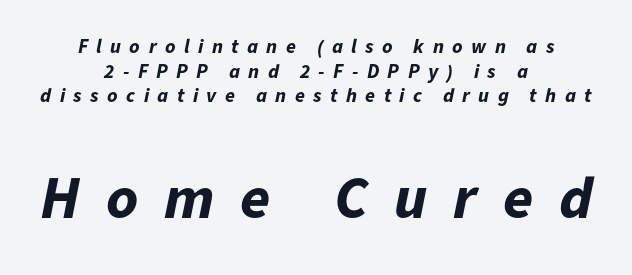
Q: Is the text bold? A: Yes.
Q: Is the text italic (slanted)? A: Yes, it leans right by about 11 degrees.
Q: Is the text underlined? A: No.
Q: How is the paragraph aligned? A: Centered.
Q: Is the spacing between letters normal or unusually wide? A: Unusually wide.
Q: Which block of text is set in a larger size, the first (top) or the second (bottom)? A: The second (bottom) one.
Q: Width (condensed, normal, or wide)? A: Normal.
Q: Stroke contrast? A: Low.
Q: x-height? A: Medium.
Q: Monospaced? A: No.
